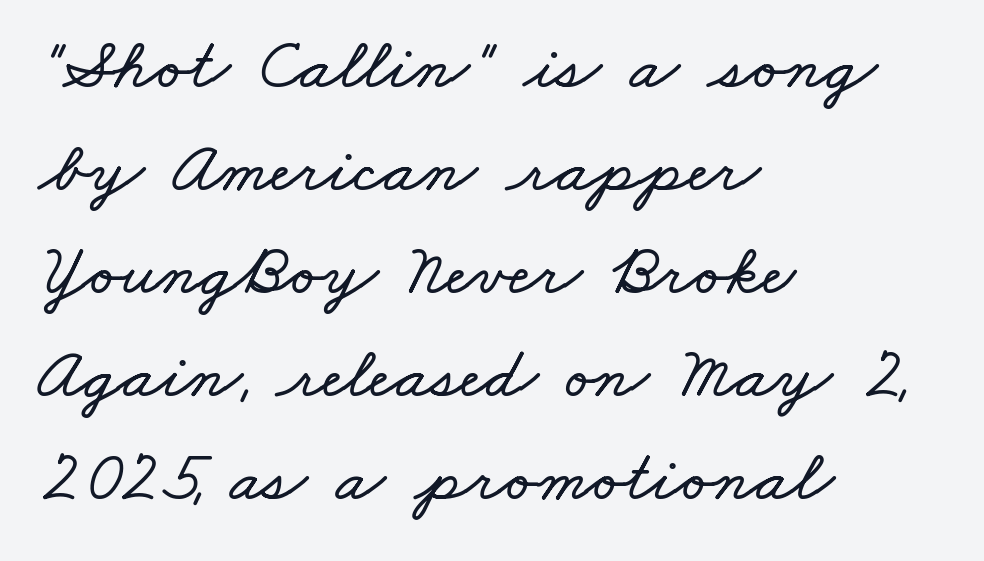
{"width": "wide", "stroke_contrast": "low", "x_height": "small", "monospaced": "no", "underline": "no", "align": "left", "line_spacing": "normal", "line_spacing_ratio": 1.43, "letter_spacing": "normal", "letter_spacing_em": 0.0, "glyph_px": 72}
